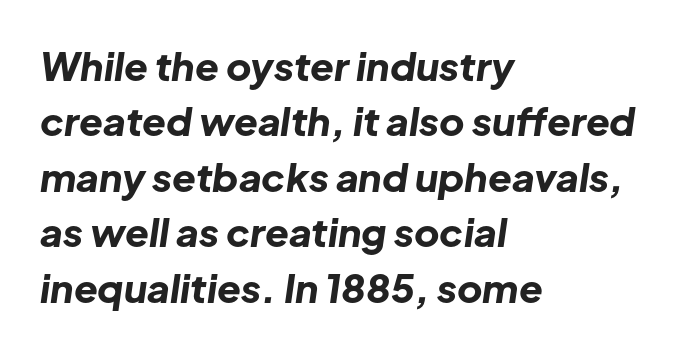
The image shows 39 px bold type, italic (leaning right); set left-aligned, normal line spacing (1.42x), normal letter spacing, not underlined; low stroke contrast and a medium x-height.
